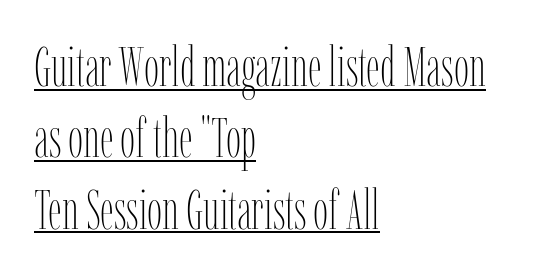
Q: Is the text bold? A: No.
Q: Is the text italic (slanted)? A: No, it is upright.
Q: Is the text underlined? A: Yes.
Q: How is the paragraph aligned? A: Left-aligned.
Q: Is the spacing between letters normal or unusually wide? A: Normal.
Q: Is the spacing between lines tight, normal or loose? A: Normal.
Q: Width (condensed, normal, or wide)? A: Condensed.
Q: Stroke contrast? A: Low.
Q: x-height? A: Medium.
Q: Monospaced? A: No.
